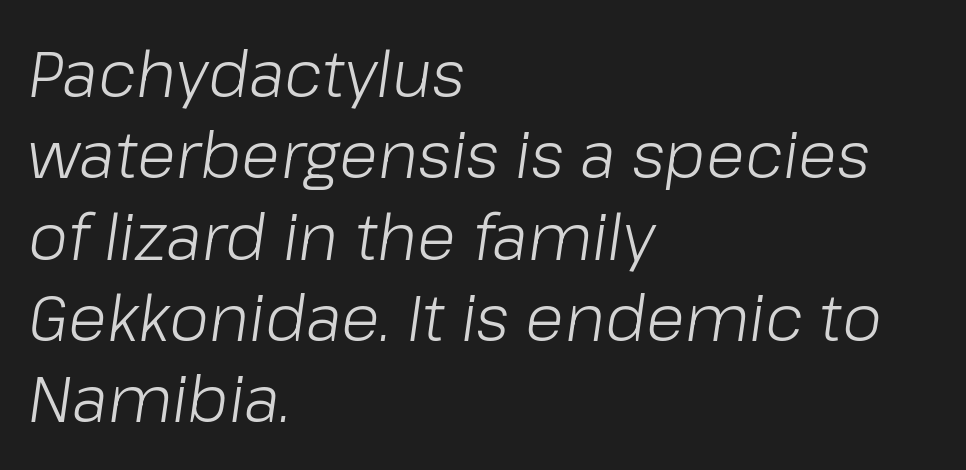
The image shows 64 px light type, italic (leaning right); set left-aligned, normal line spacing (1.27x), normal letter spacing, not underlined; low stroke contrast and a medium x-height.
